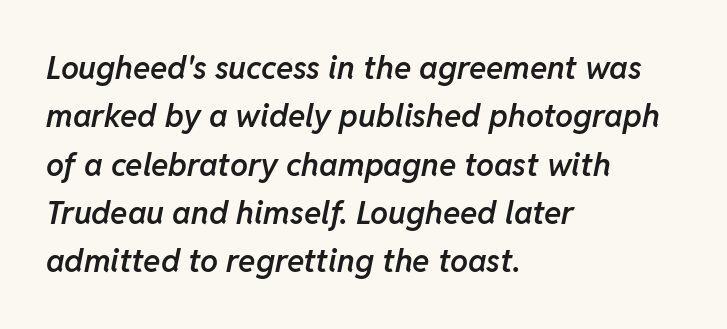
Q: Is the text bold? A: Semi-bold.
Q: Is the text italic (slanted)? A: Yes, it leans right by about 11 degrees.
Q: Is the text underlined? A: No.
Q: How is the paragraph aligned? A: Left-aligned.
Q: Is the spacing between letters normal or unusually wide? A: Normal.
Q: Is the spacing between lines tight, normal or loose? A: Normal.
Q: Width (condensed, normal, or wide)? A: Normal.
Q: Stroke contrast? A: Low.
Q: x-height? A: Medium.
Q: Monospaced? A: No.
